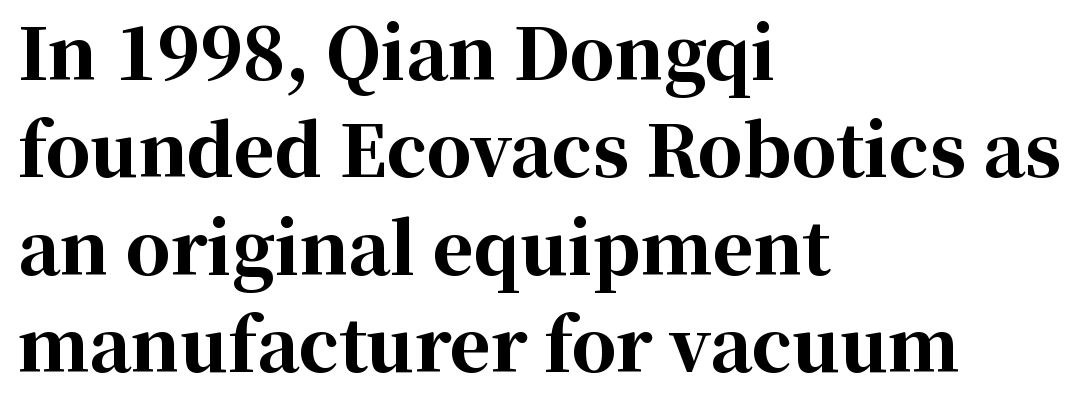
Each row of text sits above clean, open space. Typographically, this falls in the serif category. These lines are set flush left with a ragged right edge. Proportional: the letters do not fall into vertical columns. In terms of leading, this rendering sits right in the middle. Each word holds together tightly as a unit, with standard inter-letter gaps.
